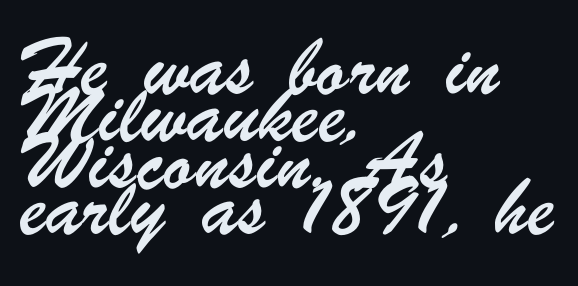
The line texture is even and compact thanks to regular tracking. Letters rest on an invisible, unmarked baseline. The letters carry no serifs — their stems end cleanly without finishing strokes. Does the leading feel generous? No, just average.
